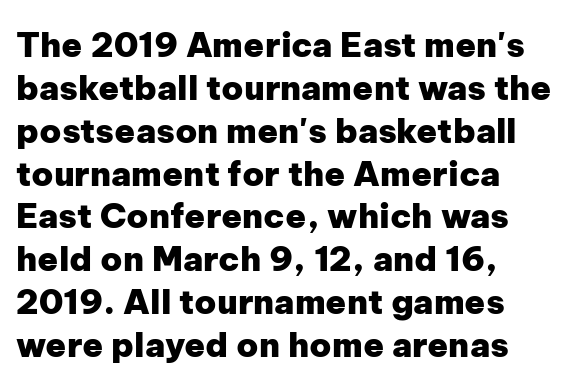
{"serif": "no", "italic": "no", "bold": "yes", "weight": "heavy", "width": "normal", "stroke_contrast": "low", "x_height": "medium", "monospaced": "no", "underline": "no", "align": "left", "line_spacing": "normal", "line_spacing_ratio": 1.26, "letter_spacing": "normal", "letter_spacing_em": 0.0, "glyph_px": 34}
